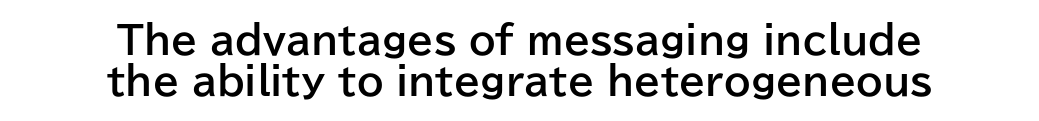
Q: Is the text bold? A: Yes.
Q: Is the text italic (slanted)? A: No, it is upright.
Q: Is the typeface a serif or a sans-serif typeface? A: Sans-serif.
Q: Is the text underlined? A: No.
Q: How is the paragraph aligned? A: Centered.
Q: Is the spacing between letters normal or unusually wide? A: Normal.
Q: Is the spacing between lines tight, normal or loose? A: Tight.
Q: Width (condensed, normal, or wide)? A: Normal.
Q: Stroke contrast? A: Low.
Q: x-height? A: Medium.
Q: Monospaced? A: No.
